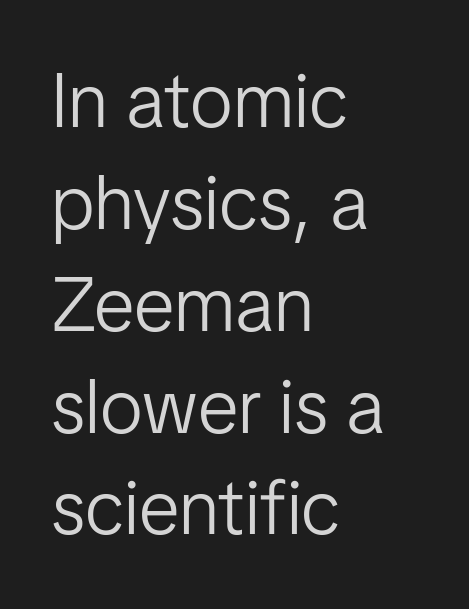
Q: Is the text bold? A: No.
Q: Is the text italic (slanted)? A: No, it is upright.
Q: Is the typeface a serif or a sans-serif typeface? A: Sans-serif.
Q: Is the text underlined? A: No.
Q: How is the paragraph aligned? A: Left-aligned.
Q: Is the spacing between letters normal or unusually wide? A: Normal.
Q: Is the spacing between lines tight, normal or loose? A: Normal.
Q: Width (condensed, normal, or wide)? A: Normal.
Q: Stroke contrast? A: Low.
Q: x-height? A: Medium.
Q: Monospaced? A: No.
